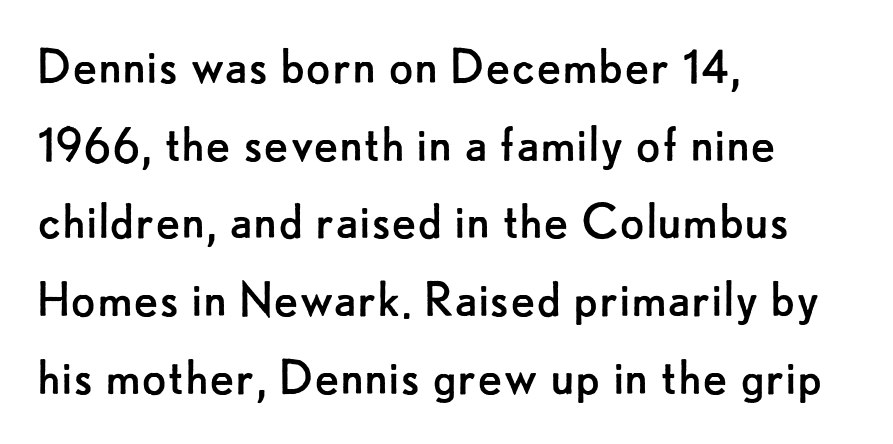
The image shows 58 px regular-weight sans-serif type, upright; set left-aligned, normal line spacing (1.34x), normal letter spacing, not underlined; low stroke contrast and a small x-height.
